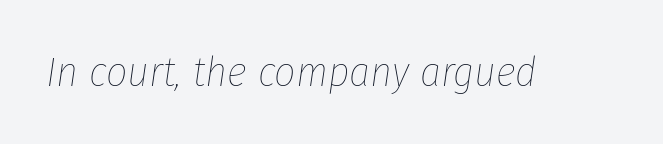
Q: Is the text bold? A: No.
Q: Is the text italic (slanted)? A: Yes, it leans right by about 8 degrees.
Q: Is the text underlined? A: No.
Q: Is the spacing between letters normal or unusually wide? A: Normal.
Q: Width (condensed, normal, or wide)? A: Condensed.
Q: Stroke contrast? A: Low.
Q: x-height? A: Medium.
Q: Monospaced? A: No.
